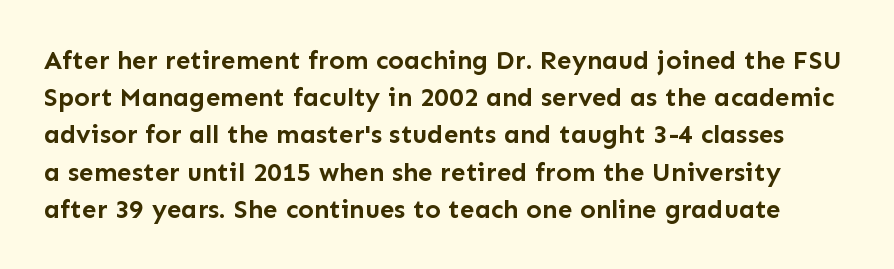
Characters remain perfectly vertical along every line. This sample uses plain, unmodified letter spacing. Lines of text with bare space underneath. If you measured baseline to baseline, you'd find a middling distance.
